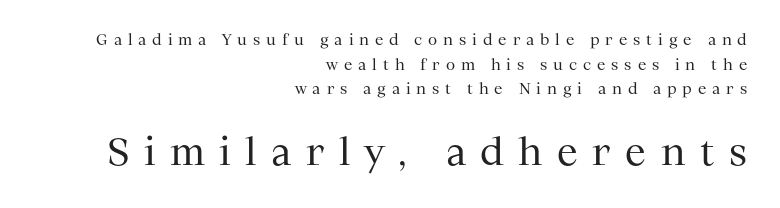
Compared with typical body copy, the letter spacing here is much looser. No word sits above an underline. The face used here is proportionally spaced, like ordinary book or web type. Does the lettering tilt? It doesn't — this is upright.
